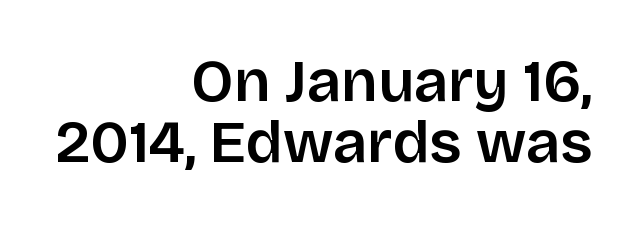
{"serif": "no", "italic": "no", "width": "normal", "stroke_contrast": "low", "x_height": "large", "monospaced": "no", "underline": "no", "align": "right", "line_spacing": "tight", "line_spacing_ratio": 1.02, "letter_spacing": "normal", "letter_spacing_em": 0.0, "glyph_px": 60}
